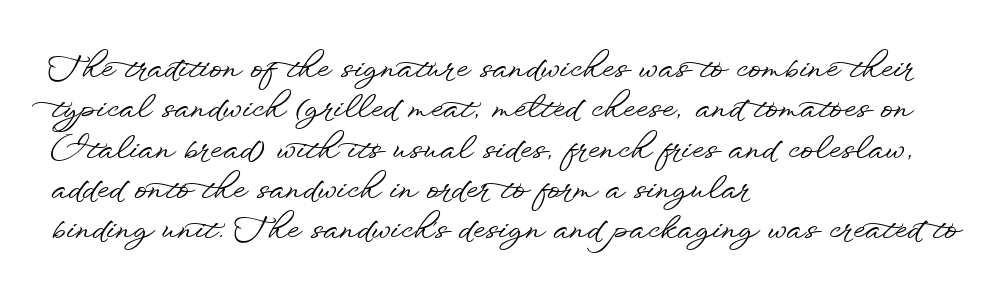
Note: no serifs on the glyphs. You could call the tracking neutral — neither tight nor loose. This block has exactly the height ordinary leading produces.
